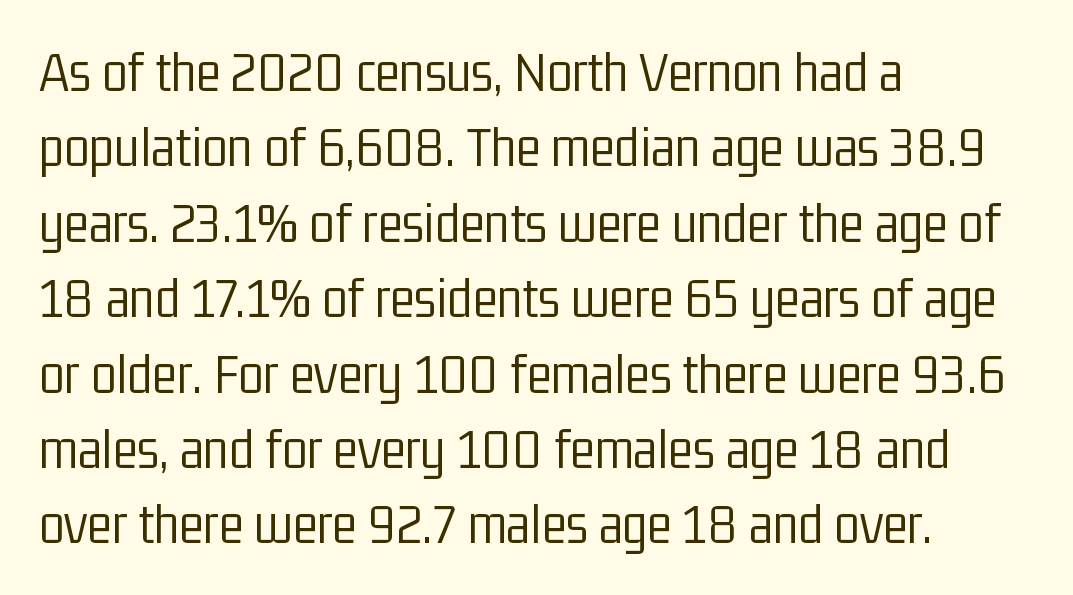
{"serif": "no", "italic": "no", "bold": "no", "weight": "light", "width": "condensed", "stroke_contrast": "low", "x_height": "medium", "monospaced": "no", "underline": "no", "align": "left", "line_spacing": "normal", "line_spacing_ratio": 1.3, "letter_spacing": "normal", "letter_spacing_em": 0.0, "glyph_px": 58}
